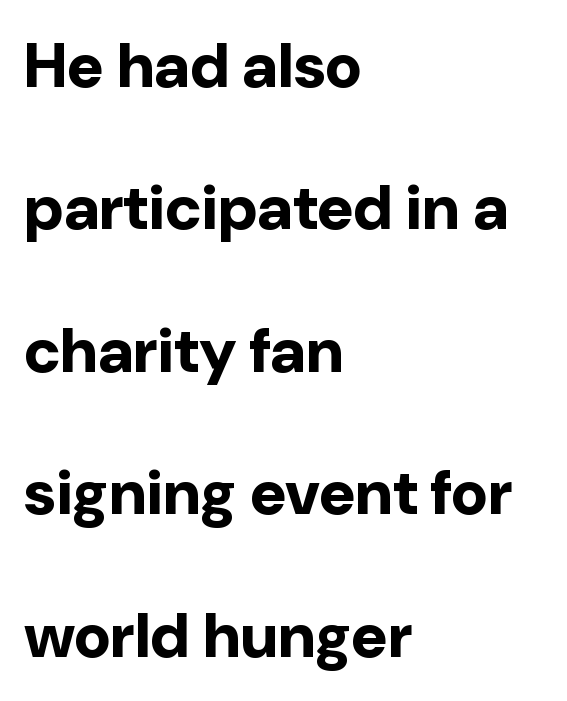
Q: Is the text bold? A: Yes.
Q: Is the text italic (slanted)? A: No, it is upright.
Q: Is the typeface a serif or a sans-serif typeface? A: Sans-serif.
Q: Is the text underlined? A: No.
Q: How is the paragraph aligned? A: Left-aligned.
Q: Is the spacing between letters normal or unusually wide? A: Normal.
Q: Is the spacing between lines tight, normal or loose? A: Loose.
Q: Width (condensed, normal, or wide)? A: Normal.
Q: Stroke contrast? A: Low.
Q: x-height? A: Medium.
Q: Monospaced? A: No.
